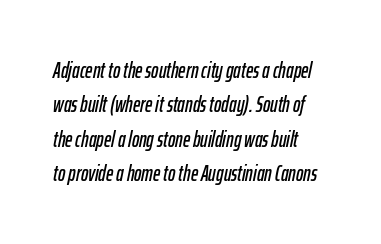
You could call the tracking neutral — neither tight nor loose. These lines were composed using italics. The space beneath each line is pristine and unruled. Quick note: interline space is typical.
